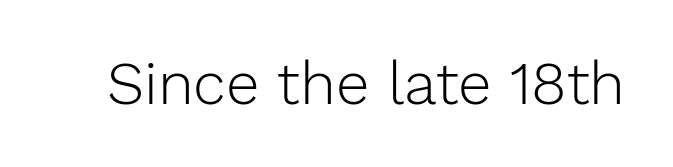
{"serif": "no", "italic": "no", "bold": "no", "weight": "light", "width": "normal", "stroke_contrast": "low", "x_height": "medium", "monospaced": "no", "underline": "no", "letter_spacing": "normal", "letter_spacing_em": 0.0, "glyph_px": 60}
